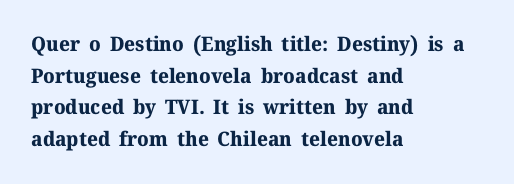
If you drew a line through each stem, it would be perfectly vertical. Nobody drew a line under any word here. A full-strength bold gives these letters their thick strokes. Honestly, the letter spacing is just normal — you wouldn't notice it. Left-aligned paragraph, ragged on the right.
